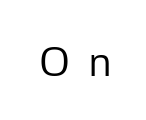
{"serif": "no", "italic": "no", "bold": "no", "weight": "regular", "width": "normal", "stroke_contrast": "low", "x_height": "medium", "monospaced": "no", "underline": "no", "letter_spacing": "wide", "letter_spacing_em": 0.43, "glyph_px": 41}
